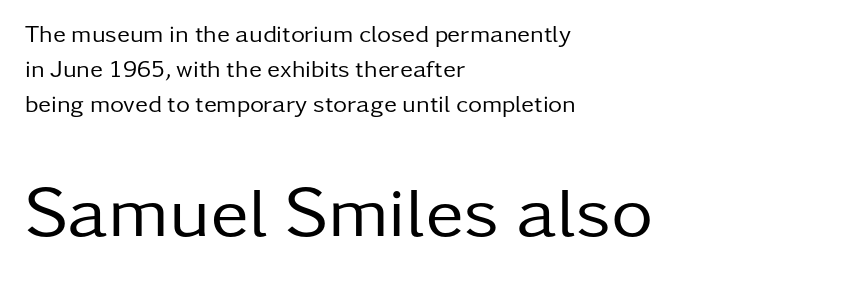
The image shows 72 px regular-weight sans-serif type, upright; set left-aligned, normal line spacing (1.45x), normal letter spacing, not underlined; the second (bottom) block is 3.0x larger; low stroke contrast and a medium x-height.
